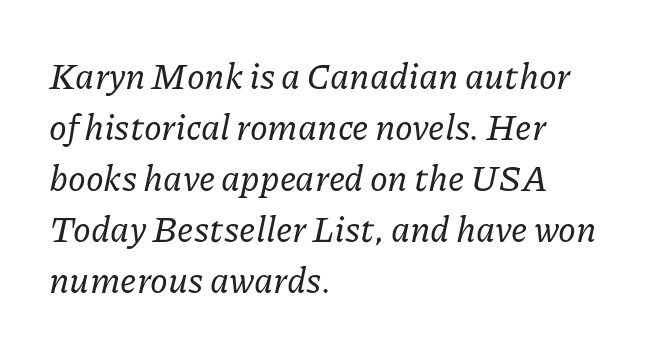
{"serif": "yes", "italic": "yes", "lean": "right", "slant_degrees": 11, "width": "normal", "stroke_contrast": "low", "x_height": "medium", "monospaced": "no", "underline": "no", "align": "left", "line_spacing": "normal", "line_spacing_ratio": 1.42, "letter_spacing": "normal", "letter_spacing_em": 0.0, "glyph_px": 36}
